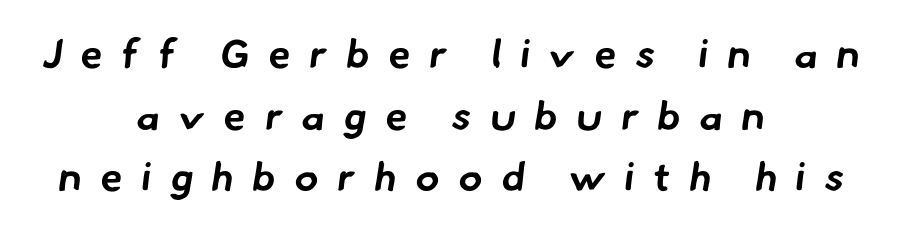
{"serif": "no", "bold": "yes", "weight": "bold", "width": "normal", "stroke_contrast": "low", "x_height": "small", "monospaced": "no", "underline": "no", "align": "center", "line_spacing": "normal", "line_spacing_ratio": 1.54, "letter_spacing": "wide", "letter_spacing_em": 0.47, "glyph_px": 40}
